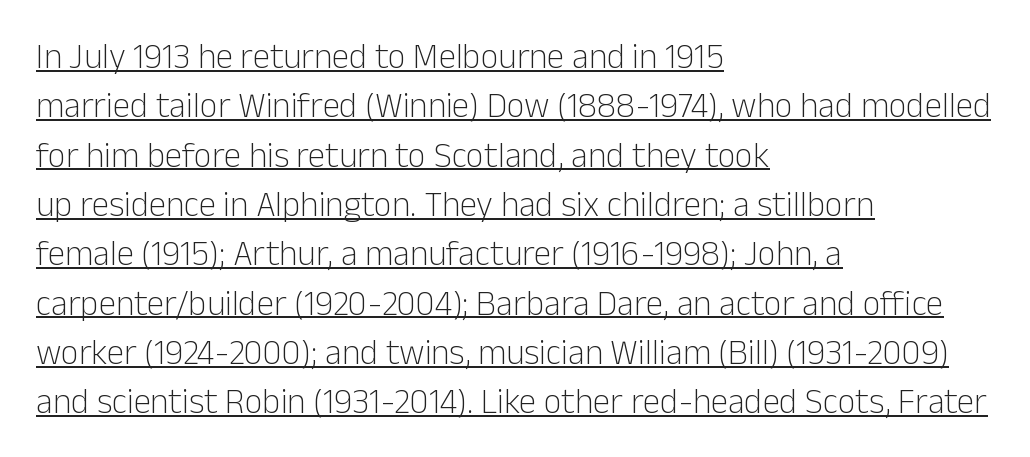
The image shows 35 px light sans-serif type, upright; set left-aligned, normal line spacing (1.41x), normal letter spacing, underlined; low stroke contrast and a medium x-height.
